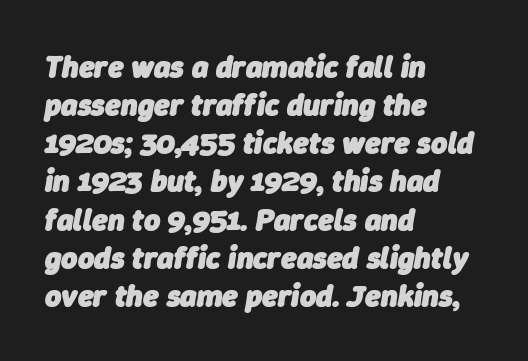
Q: Is the text bold? A: Yes.
Q: Is the text italic (slanted)? A: Yes, it leans right by about 9 degrees.
Q: Is the text underlined? A: No.
Q: How is the paragraph aligned? A: Left-aligned.
Q: Is the spacing between letters normal or unusually wide? A: Normal.
Q: Width (condensed, normal, or wide)? A: Normal.
Q: Stroke contrast? A: Low.
Q: x-height? A: Medium.
Q: Monospaced? A: No.
